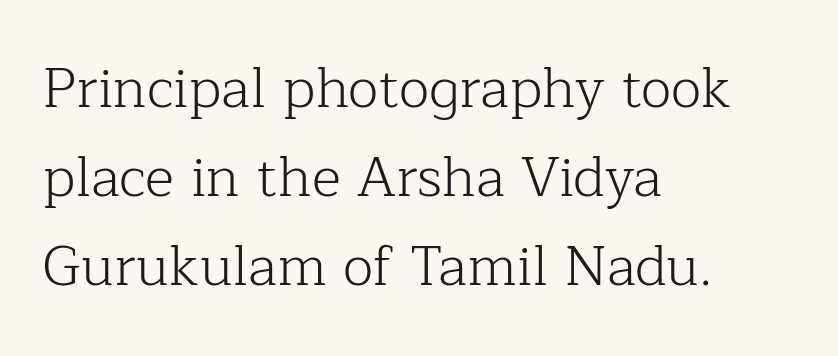
It's the straight-up-and-down kind of type. Check the space under the baseline: it is left empty. The letters look calm and open, with moderate or lighter stems. The rendering uses natural spacing where letterforms have individual widths. Yep, those are serifs on the letters.
